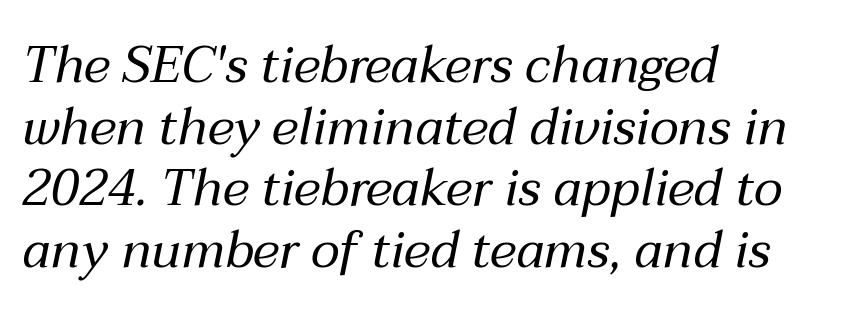
Character widths vary here, with narrow letters taking less room than wide ones. Nothing heavy about these letters — not bold at all. Students, note that the glyphs here touch the page at normal intervals. The string is rendered with underlining switched off.
